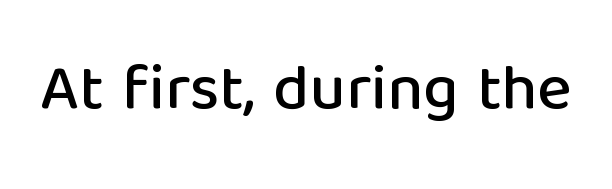
The passage shown is typed in a proportional face where columns would drift. Do the letters lean? They stand straight. Each row of text sits above clean, open space. Each word holds together tightly as a unit, with standard inter-letter gaps. This rendering employs a face without finishing strokes, i.e., a sans-serif.
